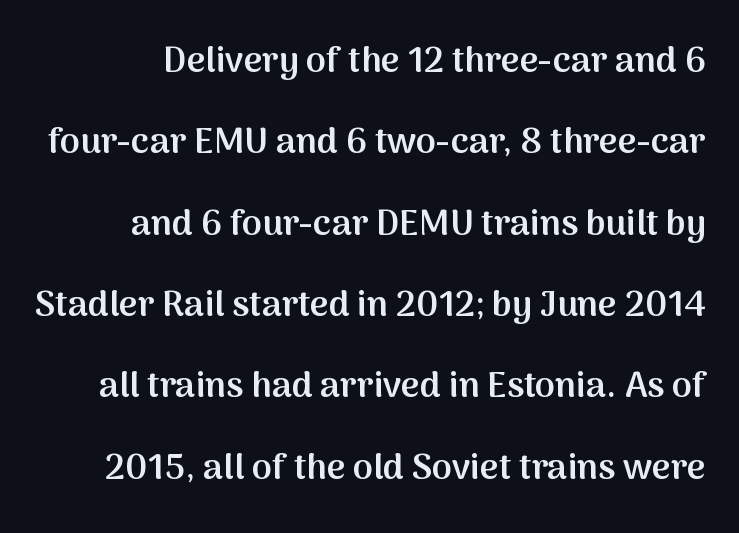
{"serif": "no", "italic": "no", "bold": "semi", "weight": "semibold", "width": "normal", "stroke_contrast": "medium", "x_height": "medium", "monospaced": "no", "underline": "no", "line_spacing": "loose", "line_spacing_ratio": 2.26, "letter_spacing": "normal", "letter_spacing_em": 0.0, "glyph_px": 36}
